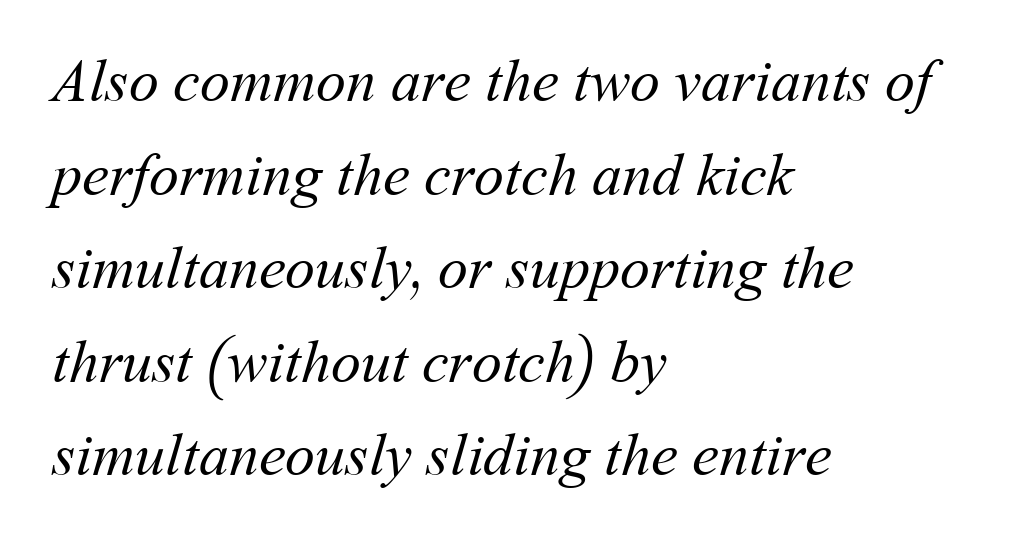
{"bold": "no", "weight": "regular", "width": "normal", "stroke_contrast": "medium", "x_height": "medium", "monospaced": "no", "underline": "no", "align": "left", "line_spacing": "normal", "line_spacing_ratio": 1.56, "letter_spacing": "normal", "letter_spacing_em": 0.0, "glyph_px": 60}
